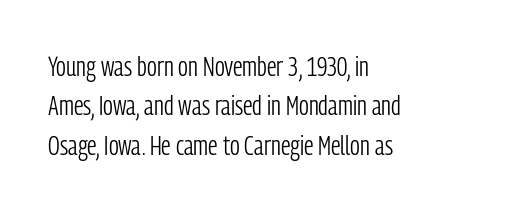
{"serif": "no", "italic": "no", "bold": "no", "weight": "light", "width": "condensed", "stroke_contrast": "low", "x_height": "medium", "monospaced": "no", "underline": "no", "align": "left", "line_spacing": "normal", "line_spacing_ratio": 1.41, "letter_spacing": "normal", "letter_spacing_em": 0.0, "glyph_px": 28}
